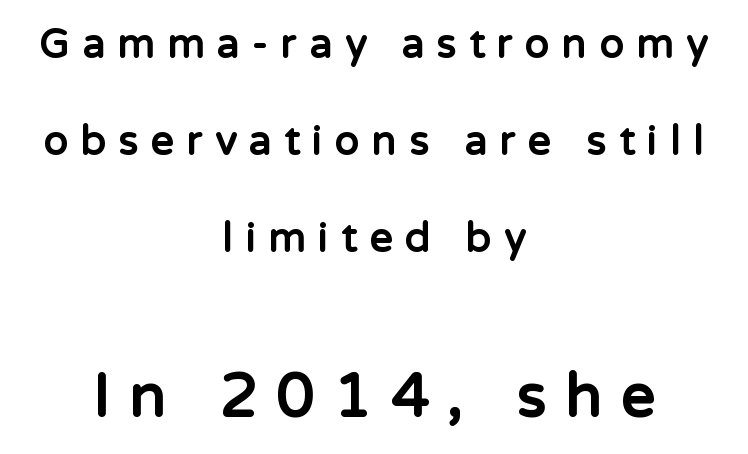
Q: Is the text bold? A: Yes.
Q: Is the text italic (slanted)? A: No, it is upright.
Q: Is the typeface a serif or a sans-serif typeface? A: Sans-serif.
Q: Is the text underlined? A: No.
Q: How is the paragraph aligned? A: Centered.
Q: Is the spacing between letters normal or unusually wide? A: Unusually wide.
Q: Is the spacing between lines tight, normal or loose? A: Loose.
Q: Which block of text is set in a larger size, the first (top) or the second (bottom)? A: The second (bottom) one.
Q: Width (condensed, normal, or wide)? A: Normal.
Q: Stroke contrast? A: Low.
Q: x-height? A: Medium.
Q: Monospaced? A: No.
